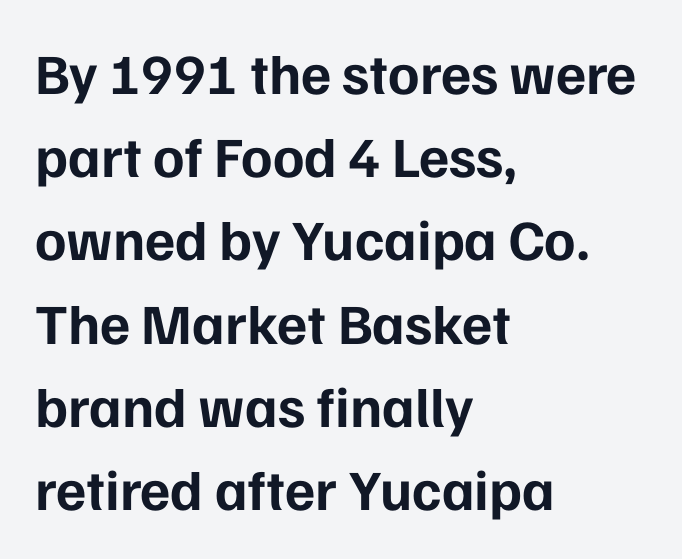
The image shows 57 px bold sans-serif type, upright; set left-aligned, normal line spacing (1.46x), normal letter spacing, not underlined; low stroke contrast and a medium x-height.
